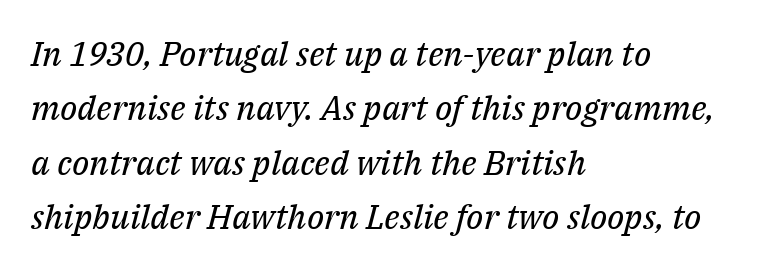
The image shows 34 px regular-weight serif type, italic (leaning right); set left-aligned, normal line spacing (1.6x), normal letter spacing, not underlined; medium stroke contrast and a medium x-height.
